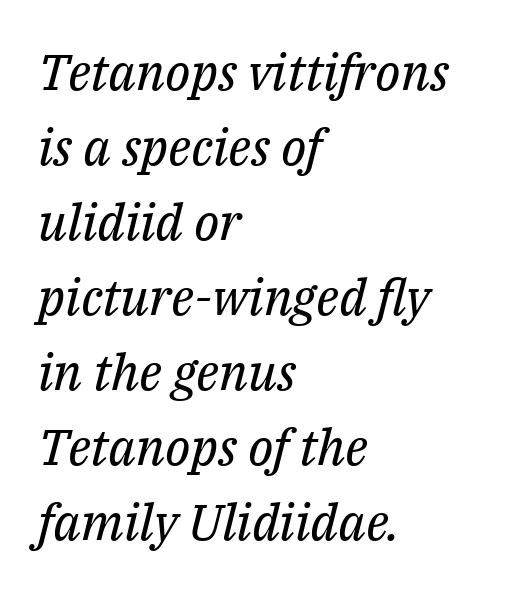
{"serif": "yes", "italic": "yes", "lean": "right", "slant_degrees": 14, "bold": "no", "weight": "regular", "width": "normal", "stroke_contrast": "medium", "x_height": "medium", "monospaced": "no", "underline": "no", "align": "left", "line_spacing": "normal", "line_spacing_ratio": 1.5, "letter_spacing": "normal", "letter_spacing_em": 0.0, "glyph_px": 50}
